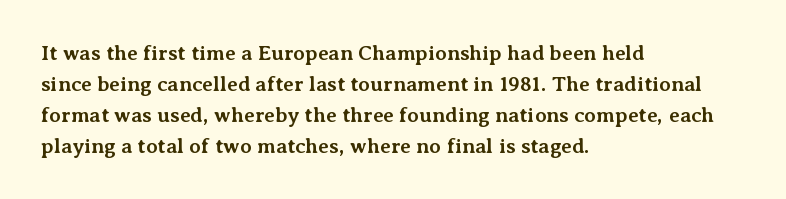
The image shows 21 px bold type, upright; set left-aligned, normal line spacing (1.47x), normal letter spacing, not underlined.
